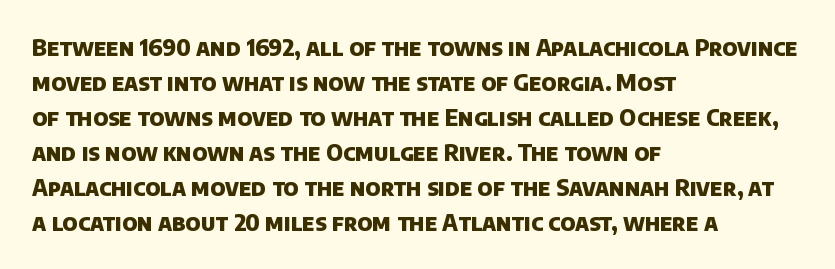
The image shows 23 px bold type; set left-aligned, normal line spacing (1.52x), normal letter spacing, not underlined.
